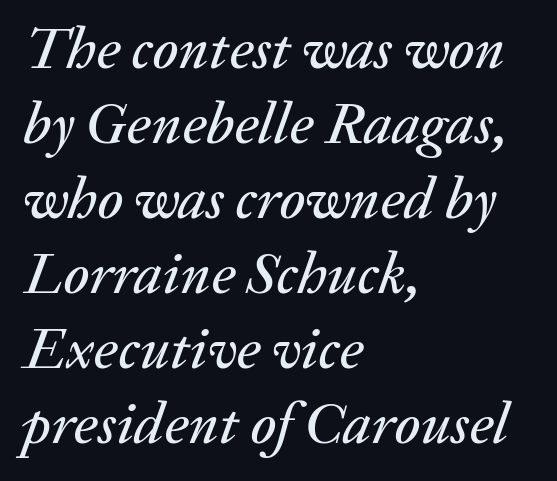
{"italic": "yes", "lean": "right", "slant_degrees": 20, "width": "normal", "stroke_contrast": "medium", "x_height": "medium", "monospaced": "no", "underline": "no", "align": "left", "line_spacing": "normal", "line_spacing_ratio": 1.27, "letter_spacing": "normal", "letter_spacing_em": 0.0, "glyph_px": 59}
